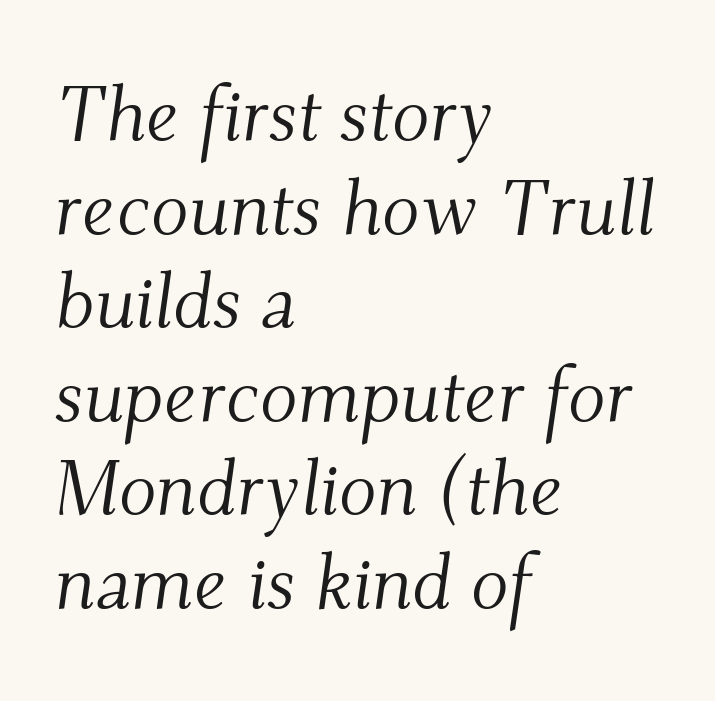
Q: Is the text bold? A: No.
Q: Is the text italic (slanted)? A: Yes, it leans right by about 9 degrees.
Q: Is the typeface a serif or a sans-serif typeface? A: Serif.
Q: Is the text underlined? A: No.
Q: How is the paragraph aligned? A: Left-aligned.
Q: Is the spacing between letters normal or unusually wide? A: Normal.
Q: Width (condensed, normal, or wide)? A: Normal.
Q: Stroke contrast? A: Medium.
Q: x-height? A: Small.
Q: Monospaced? A: No.
